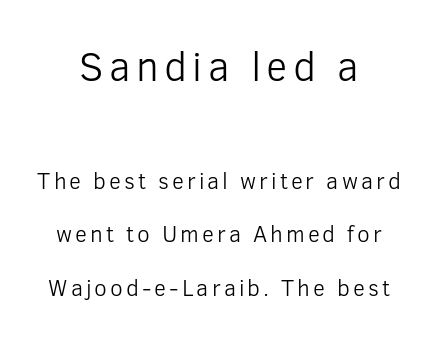
Q: Is the text bold? A: No.
Q: Is the text italic (slanted)? A: No, it is upright.
Q: Is the typeface a serif or a sans-serif typeface? A: Sans-serif.
Q: Is the text underlined? A: No.
Q: How is the paragraph aligned? A: Centered.
Q: Is the spacing between lines tight, normal or loose? A: Loose.
Q: Which block of text is set in a larger size, the first (top) or the second (bottom)? A: The first (top) one.
Q: Width (condensed, normal, or wide)? A: Normal.
Q: Stroke contrast? A: Low.
Q: x-height? A: Medium.
Q: Monospaced? A: No.
